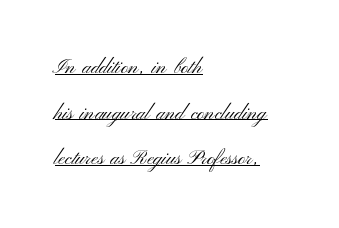
{"bold": "no", "underline": "yes", "align": "left", "line_spacing": "loose", "line_spacing_ratio": 2.28, "letter_spacing": "normal", "letter_spacing_em": 0.0, "glyph_px": 20}
